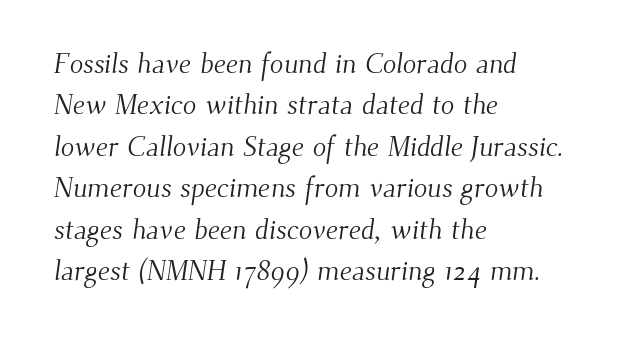
Q: Is the text bold? A: No.
Q: Is the typeface a serif or a sans-serif typeface? A: Serif.
Q: Is the text underlined? A: No.
Q: How is the paragraph aligned? A: Left-aligned.
Q: Is the spacing between letters normal or unusually wide? A: Normal.
Q: Is the spacing between lines tight, normal or loose? A: Normal.
Q: Width (condensed, normal, or wide)? A: Normal.
Q: Stroke contrast? A: Medium.
Q: x-height? A: Small.
Q: Monospaced? A: No.
